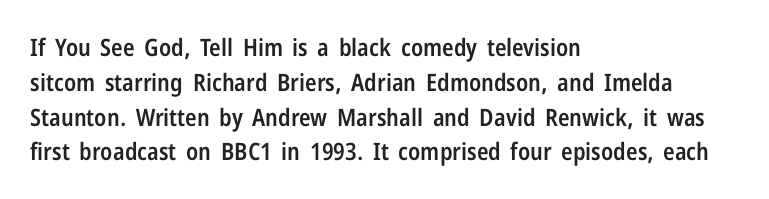
Notice how descenders clear the ascenders below comfortably — that's standard leading. It's the straight-up-and-down kind of type. Horizontally, the lines are justified to the leading edge only. Is the letter spacing exaggerated? No — it looks like the ordinary default. Semibold letterforms, between regular and bold.
